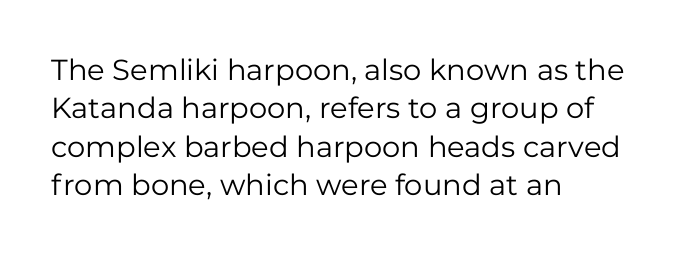
Q: Is the text bold? A: No.
Q: Is the text italic (slanted)? A: No, it is upright.
Q: Is the typeface a serif or a sans-serif typeface? A: Sans-serif.
Q: Is the text underlined? A: No.
Q: How is the paragraph aligned? A: Left-aligned.
Q: Is the spacing between letters normal or unusually wide? A: Normal.
Q: Is the spacing between lines tight, normal or loose? A: Normal.
Q: Width (condensed, normal, or wide)? A: Normal.
Q: Stroke contrast? A: Low.
Q: x-height? A: Medium.
Q: Monospaced? A: No.
